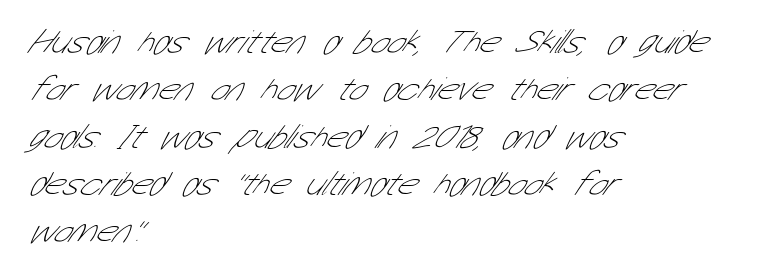
The image shows 34 px thin, condensed sans-serif type; set left-aligned, normal line spacing (1.39x), normal letter spacing, not underlined; low stroke contrast and a medium x-height.
